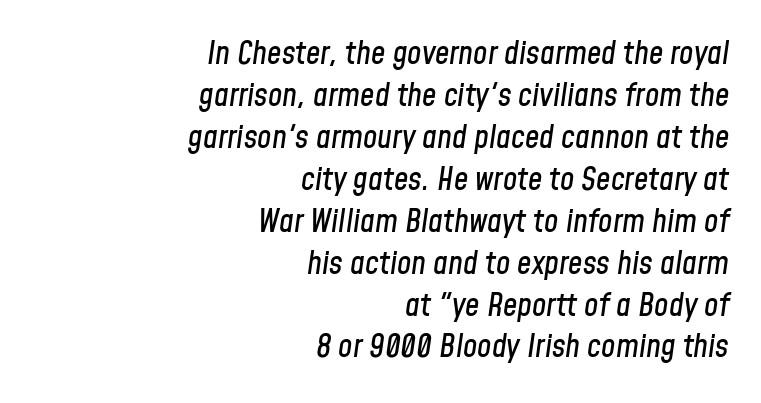
{"italic": "yes", "lean": "right", "slant_degrees": 8, "width": "condensed", "stroke_contrast": "low", "x_height": "medium", "monospaced": "no", "underline": "no", "align": "right", "line_spacing": "normal", "line_spacing_ratio": 1.31, "letter_spacing": "normal", "letter_spacing_em": 0.0, "glyph_px": 32}
